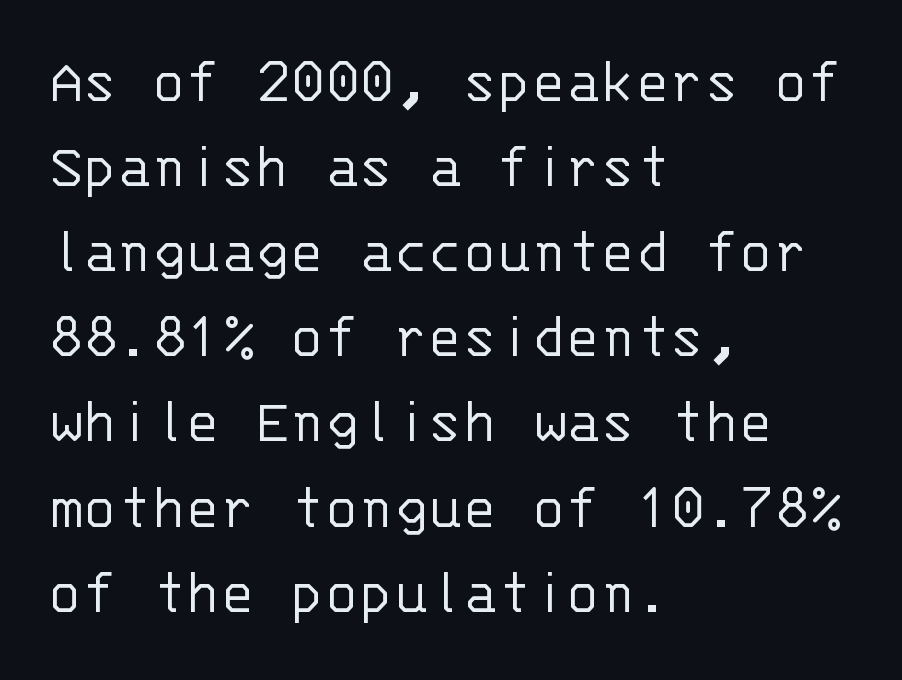
{"serif": "no", "italic": "no", "bold": "no", "weight": "light", "width": "normal", "stroke_contrast": "low", "x_height": "large", "monospaced": "yes", "underline": "no", "align": "left", "line_spacing": "normal", "line_spacing_ratio": 1.33, "letter_spacing": "normal", "letter_spacing_em": 0.0, "glyph_px": 64}
